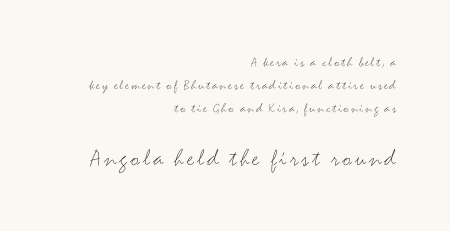
Q: Is the text bold? A: No.
Q: Is the text italic (slanted)? A: Yes.
Q: Is the text underlined? A: No.
Q: How is the paragraph aligned? A: Right-aligned.
Q: Is the spacing between lines tight, normal or loose? A: Normal.
Q: Which block of text is set in a larger size, the first (top) or the second (bottom)? A: The second (bottom) one.
